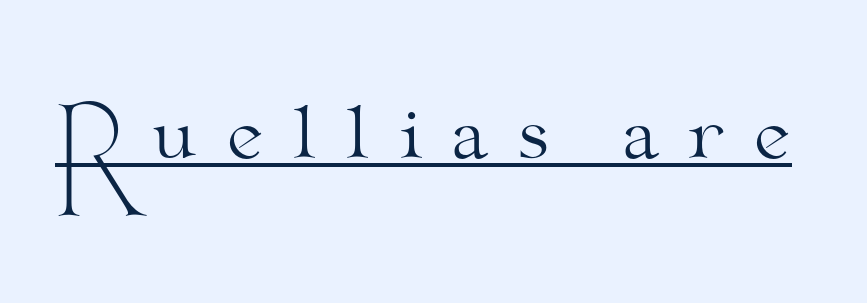
Vertical strokes here are truly vertical. Type style note: has serifs. Does a line run under the words? Yes, clearly. The line texture is sparse and dotted thanks to wide tracking. The face used here is proportionally spaced, like ordinary book or web type.
